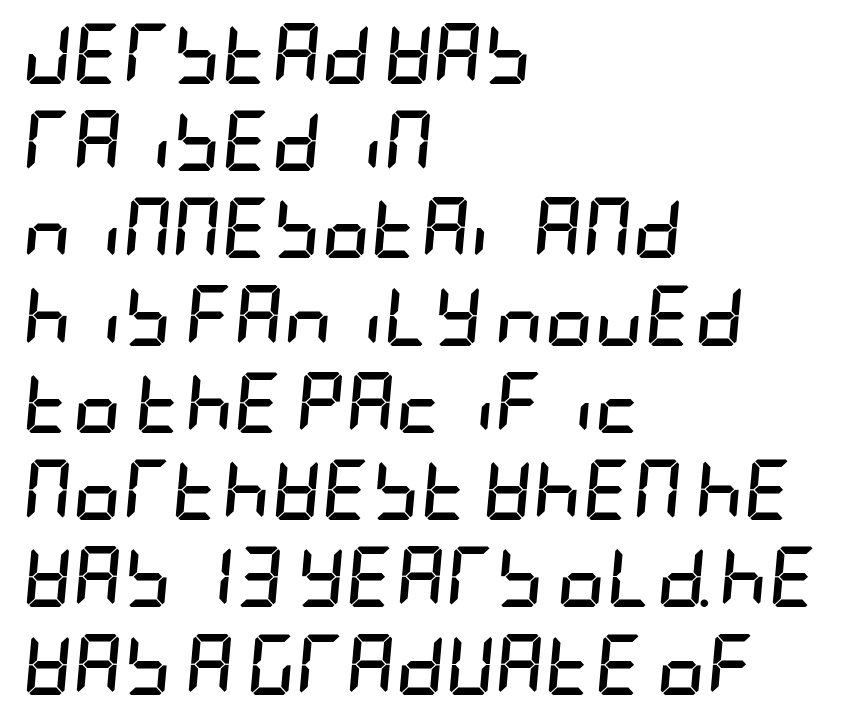
The image shows 61 px semibold, condensed type, italic (leaning right); set left-aligned, normal line spacing (1.43x), normal letter spacing, not underlined; low stroke contrast and a large x-height.
